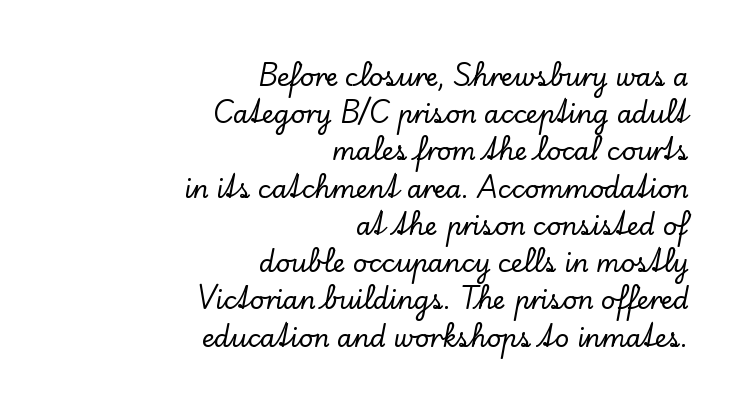
{"underline": "no", "align": "right", "line_spacing": "normal", "line_spacing_ratio": 1.49, "letter_spacing": "normal", "letter_spacing_em": 0.0, "glyph_px": 25}
